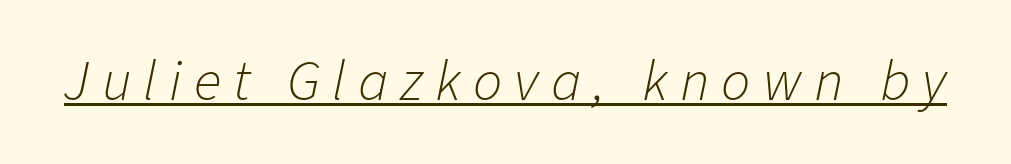
The rendering uses the underline text-decoration. Observe the lean: these are italic letterforms. The letterforms stand isolated, each surrounded by extra space. Each letter keeps its own natural width here, so spacing adapts to shape. Heft: none added — not bold.
